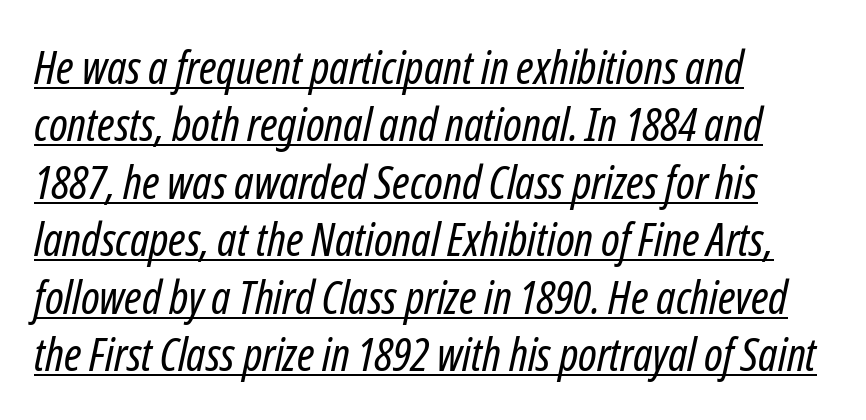
Q: Is the text bold? A: No.
Q: Is the text italic (slanted)? A: Yes, it leans right by about 12 degrees.
Q: Is the text underlined? A: Yes.
Q: How is the paragraph aligned? A: Left-aligned.
Q: Is the spacing between letters normal or unusually wide? A: Normal.
Q: Is the spacing between lines tight, normal or loose? A: Normal.
Q: Width (condensed, normal, or wide)? A: Condensed.
Q: Stroke contrast? A: Low.
Q: x-height? A: Medium.
Q: Monospaced? A: No.
